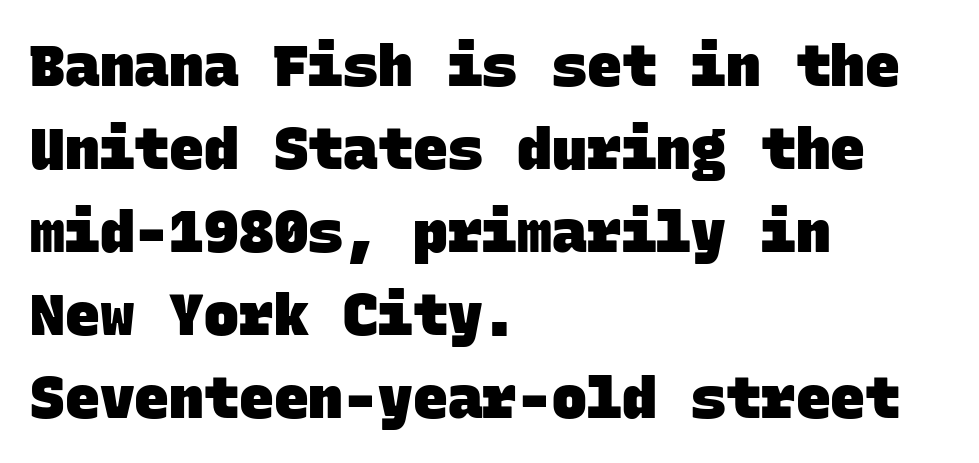
Students, note that the glyphs here touch the page at normal intervals. Is this a fixed-width face? Yes — each glyph sits in an identical cell. Nope, no serifs anywhere on these letters. The lines are quadded left.
